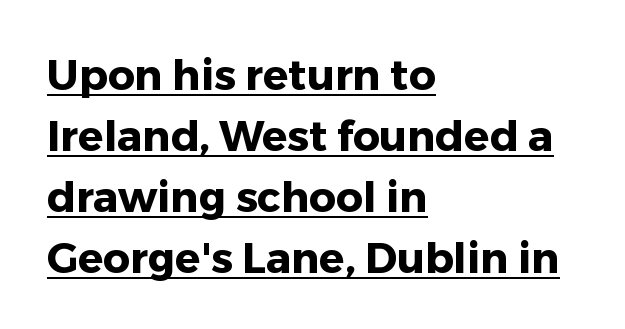
{"serif": "no", "italic": "no", "bold": "yes", "weight": "heavy", "width": "normal", "stroke_contrast": "low", "x_height": "medium", "monospaced": "no", "underline": "yes", "align": "left", "line_spacing": "normal", "line_spacing_ratio": 1.45, "letter_spacing": "normal", "letter_spacing_em": 0.0, "glyph_px": 42}
